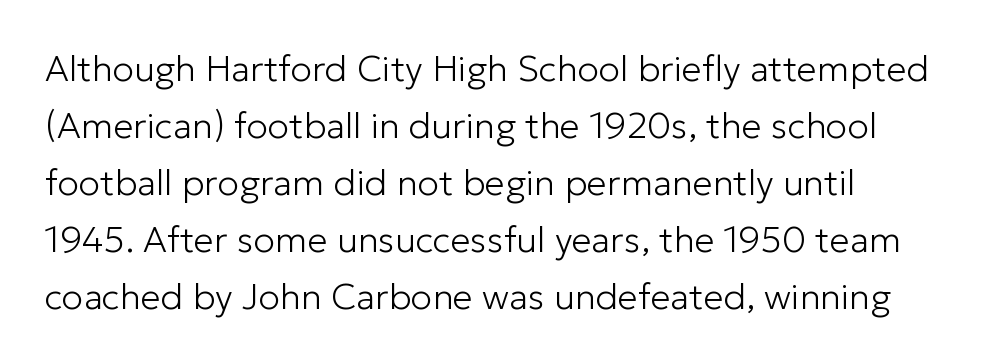
Q: Is the text bold? A: No.
Q: Is the text italic (slanted)? A: No, it is upright.
Q: Is the typeface a serif or a sans-serif typeface? A: Sans-serif.
Q: Is the text underlined? A: No.
Q: Is the spacing between letters normal or unusually wide? A: Normal.
Q: Is the spacing between lines tight, normal or loose? A: Normal.
Q: Width (condensed, normal, or wide)? A: Normal.
Q: Stroke contrast? A: Low.
Q: x-height? A: Medium.
Q: Monospaced? A: No.
